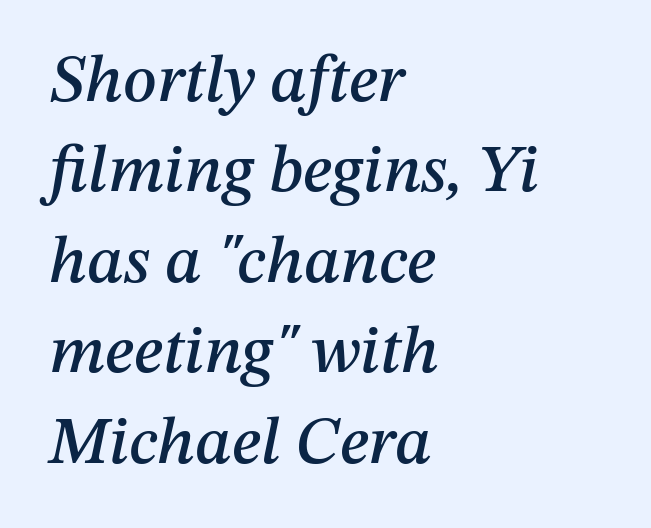
{"italic": "yes", "lean": "right", "slant_degrees": 12, "width": "normal", "stroke_contrast": "medium", "x_height": "medium", "monospaced": "no", "underline": "no", "align": "left", "line_spacing": "normal", "line_spacing_ratio": 1.35, "letter_spacing": "normal", "letter_spacing_em": 0.0, "glyph_px": 67}
